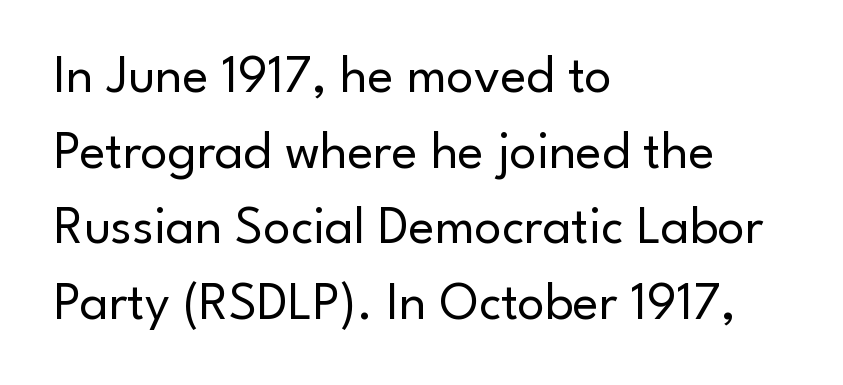
Nope, not italic — everything's standing straight. Check the space under the baseline: it is left empty. This sample has the flowing, uneven cadence of proportional lettering. What's the leading like? Ordinary, nothing unusual. Teacher's note: observe the even left margin — that is flush-left alignment. Note: no serifs on the glyphs.
